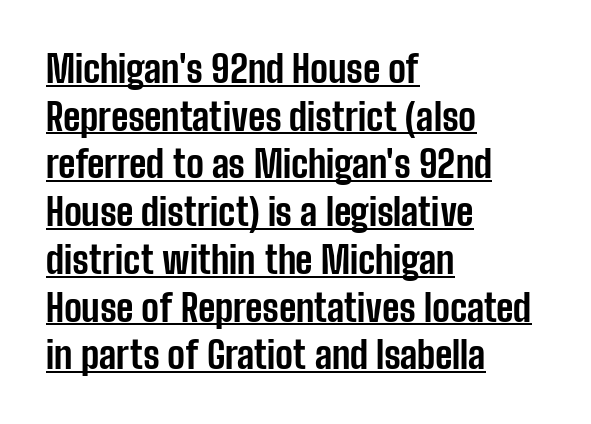
{"serif": "no", "italic": "no", "bold": "yes", "weight": "bold", "width": "condensed", "stroke_contrast": "low", "x_height": "medium", "monospaced": "no", "underline": "yes", "align": "left", "line_spacing": "normal", "line_spacing_ratio": 1.29, "letter_spacing": "normal", "letter_spacing_em": 0.0, "glyph_px": 37}
